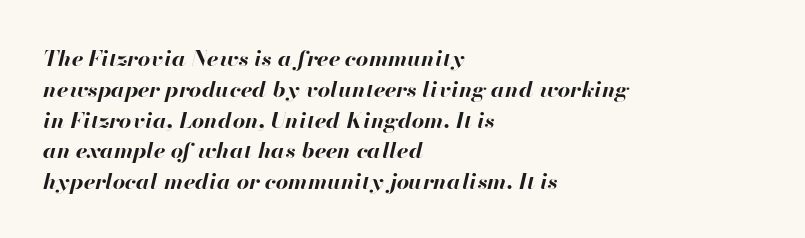
The image shows 22 px bold type, italic (leaning right); set left-aligned, normal line spacing (1.4x), normal letter spacing, not underlined.
